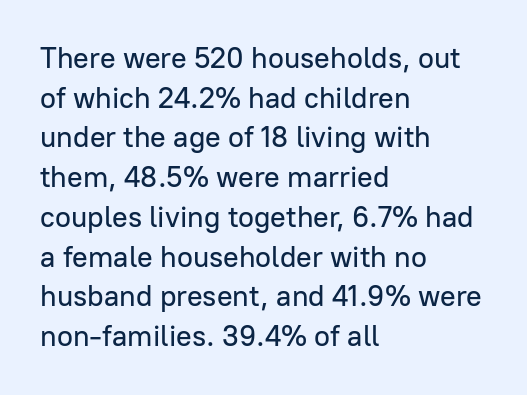
The image shows 29 px sans-serif type, upright; set left-aligned, normal line spacing (1.37x), normal letter spacing, not underlined; low stroke contrast and a medium x-height.
